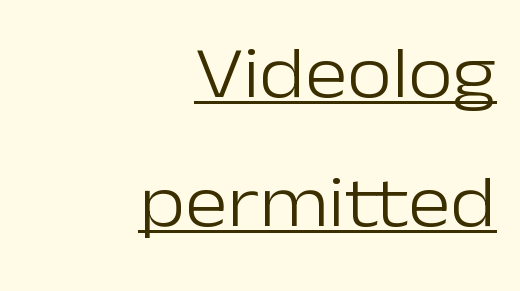
{"serif": "no", "italic": "no", "bold": "no", "weight": "light", "width": "normal", "stroke_contrast": "low", "x_height": "medium", "monospaced": "no", "underline": "yes", "align": "right", "line_spacing_ratio": 1.77, "letter_spacing": "normal", "letter_spacing_em": 0.0, "glyph_px": 73}
